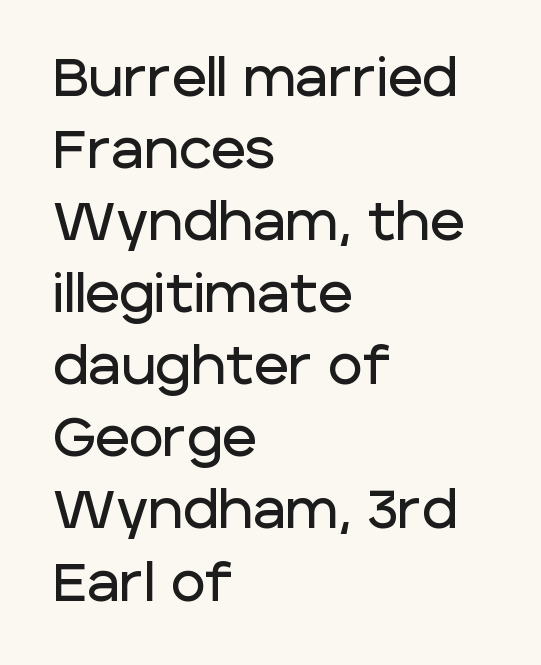
{"serif": "no", "italic": "no", "width": "normal", "stroke_contrast": "low", "x_height": "large", "monospaced": "no", "underline": "no", "align": "left", "line_spacing": "normal", "line_spacing_ratio": 1.36, "letter_spacing": "normal", "letter_spacing_em": 0.0, "glyph_px": 53}
